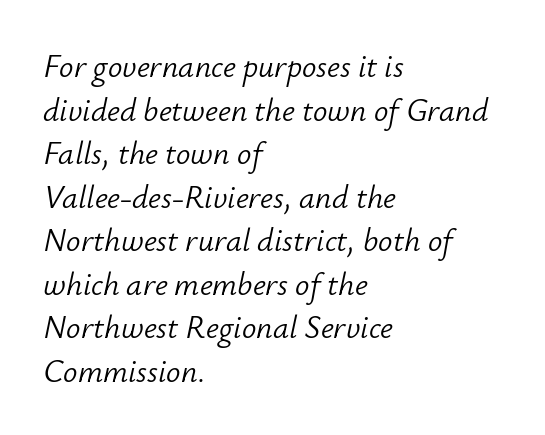
Caption: face not bold, strokes unweighted. If you drew a line through each stem, it would be angled. The passage shown is typed in a proportional face where columns would drift. Rule under the text: the space is simply empty. One-word summary of the alignment: left.
